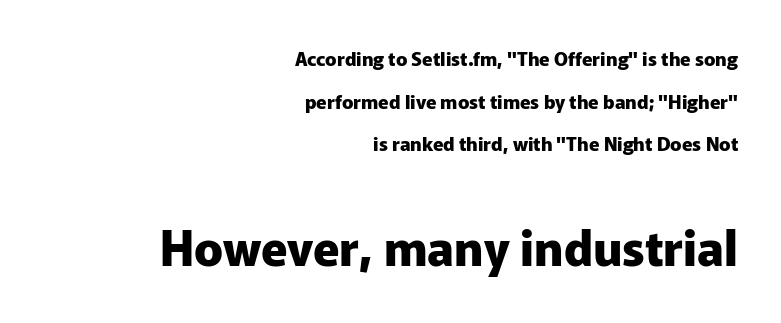
Does the type have serifs? No, each stem ends abruptly. Visually the block forms a straight wall on the right and a jagged coastline on the left. The letters stand straight up with perfectly vertical stems. Honestly, there is no underline to notice here at all.
